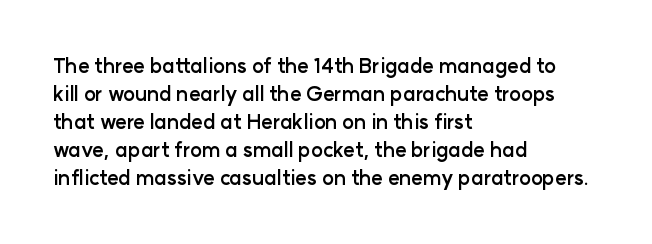
Q: Is the text bold? A: Yes.
Q: Is the text italic (slanted)? A: No, it is upright.
Q: Is the text underlined? A: No.
Q: How is the paragraph aligned? A: Left-aligned.
Q: Is the spacing between letters normal or unusually wide? A: Normal.
Q: Is the spacing between lines tight, normal or loose? A: Normal.
